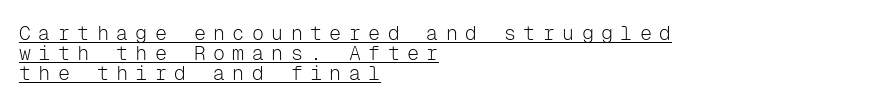
The image shows 20 px text type, upright; set left-aligned, tight line spacing (1.0x), unusually wide letter spacing (+0.37 em), underlined.
